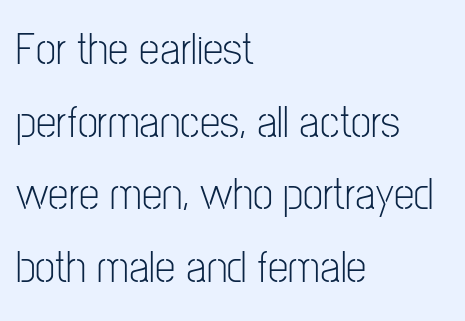
{"serif": "no", "italic": "no", "bold": "no", "weight": "light", "width": "condensed", "stroke_contrast": "low", "x_height": "medium", "monospaced": "no", "underline": "no", "align": "left", "line_spacing": "normal", "line_spacing_ratio": 1.58, "letter_spacing": "normal", "letter_spacing_em": 0.0, "glyph_px": 46}
